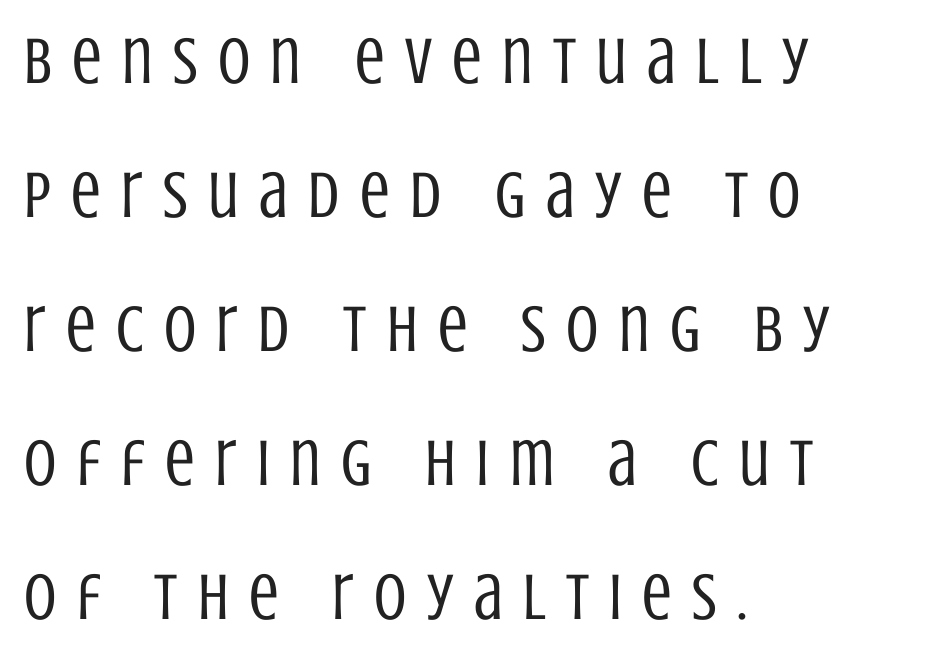
{"serif": "no", "italic": "no", "bold": "no", "weight": "regular", "width": "condensed", "stroke_contrast": "low", "x_height": "large", "monospaced": "no", "underline": "no", "align": "left", "line_spacing": "loose", "line_spacing_ratio": 2.03, "letter_spacing": "wide", "letter_spacing_em": 0.31, "glyph_px": 66}
